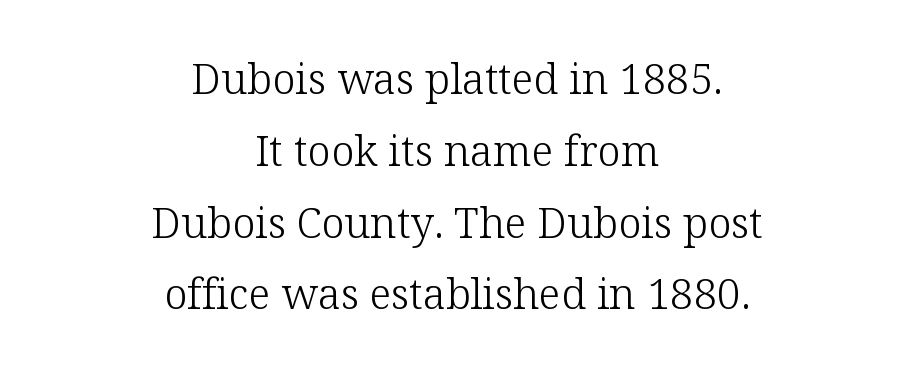
{"serif": "yes", "italic": "no", "bold": "no", "weight": "light", "width": "normal", "stroke_contrast": "low", "x_height": "medium", "monospaced": "no", "underline": "no", "align": "center", "line_spacing_ratio": 1.71, "letter_spacing": "normal", "letter_spacing_em": 0.0, "glyph_px": 42}
